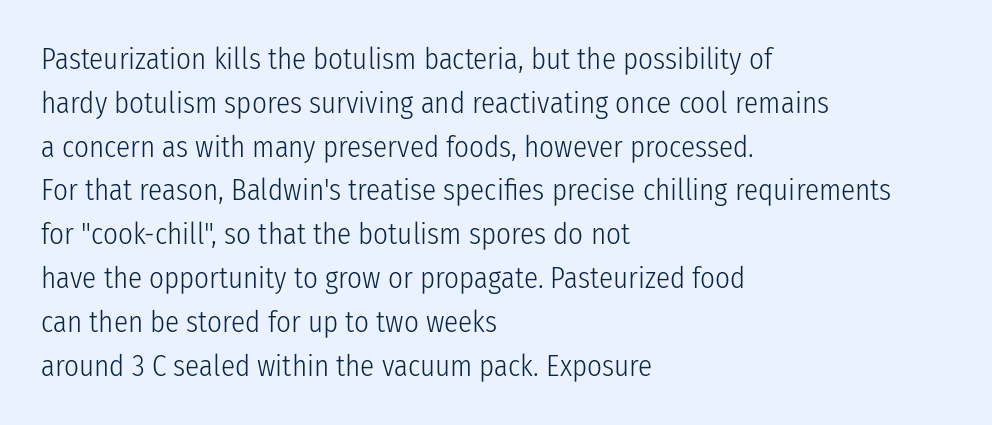
The weight tops out at a normal text grade. Look at the bottom of the vertical strokes: they stop flat, with no serifs. Honestly, the row spacing looks completely unremarkable. The passage shown has conventional tracking throughout.
